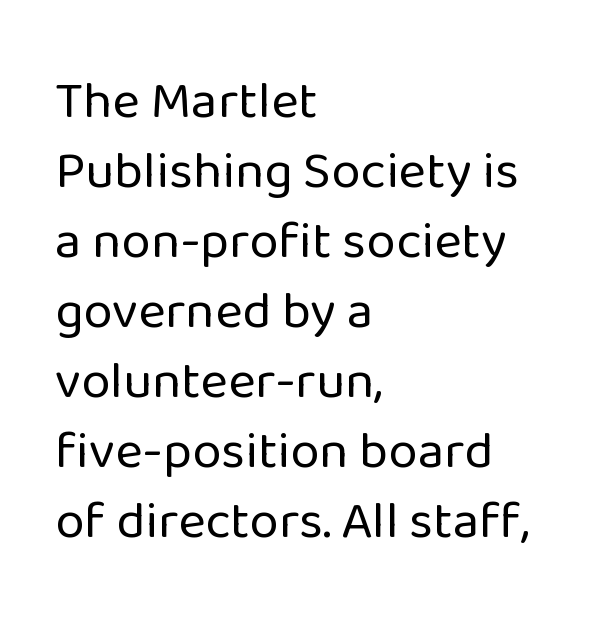
Q: Is the text bold? A: No.
Q: Is the text italic (slanted)? A: No, it is upright.
Q: Is the typeface a serif or a sans-serif typeface? A: Sans-serif.
Q: Is the text underlined? A: No.
Q: How is the paragraph aligned? A: Left-aligned.
Q: Is the spacing between letters normal or unusually wide? A: Normal.
Q: Is the spacing between lines tight, normal or loose? A: Normal.
Q: Width (condensed, normal, or wide)? A: Normal.
Q: Stroke contrast? A: Low.
Q: x-height? A: Medium.
Q: Monospaced? A: No.
